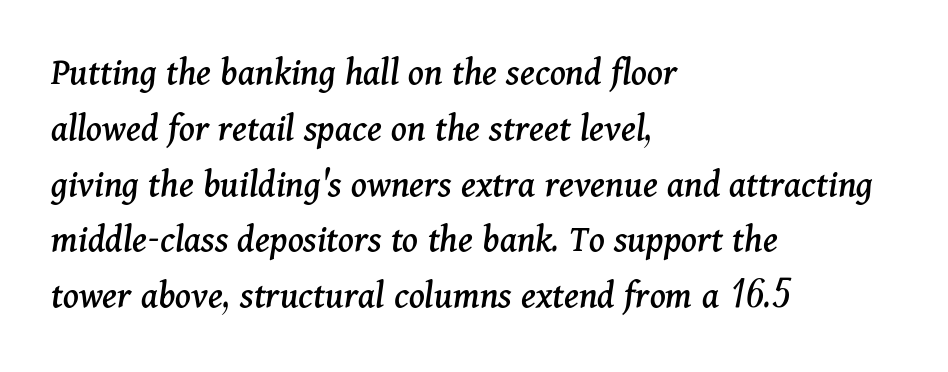
The image shows 39 px serif type, italic (leaning right); set left-aligned, normal line spacing (1.43x), normal letter spacing, not underlined; medium stroke contrast and a medium x-height.
